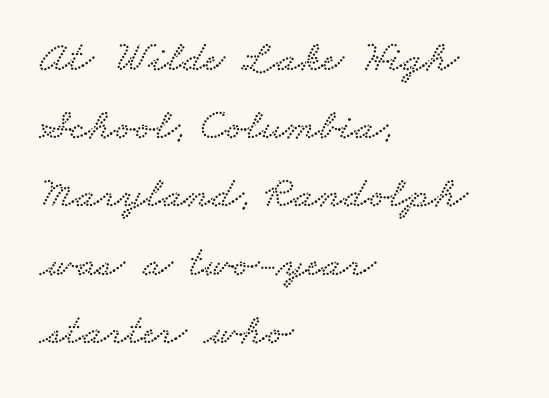
The image shows 44 px wide serif type; set left-aligned, normal line spacing (1.55x), normal letter spacing, not underlined; low stroke contrast and a small x-height.
